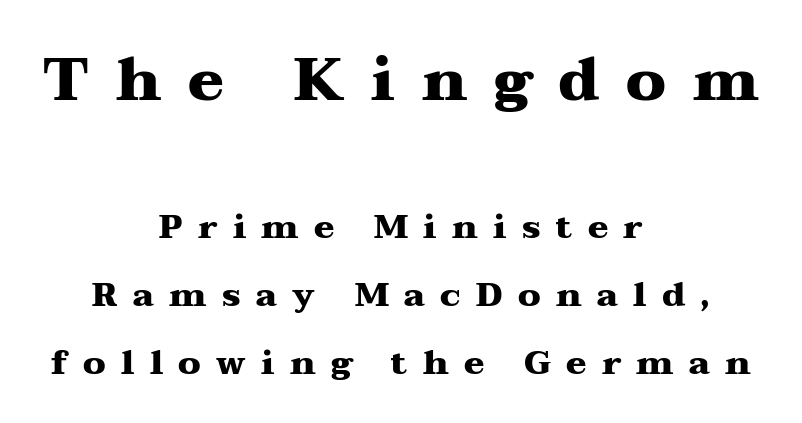
Horizontal bands of white between lines are thick stripes. Centered paragraph, ragged on both sides. Compare the two chunks: the upper has the greater cap height. It's the straight-up-and-down kind of type.
